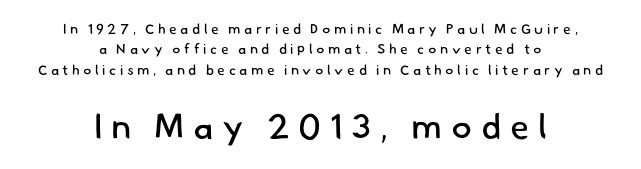
These lines sit exactly where default settings would place them. The words here are not underlined. You could not count columns in this text — the font is proportionally spaced. The text was rendered using a sans face with plain stroke endings. These lines are centered, leaving both edges ragged. Larger block? The one below; the one above is distinctly smaller.
